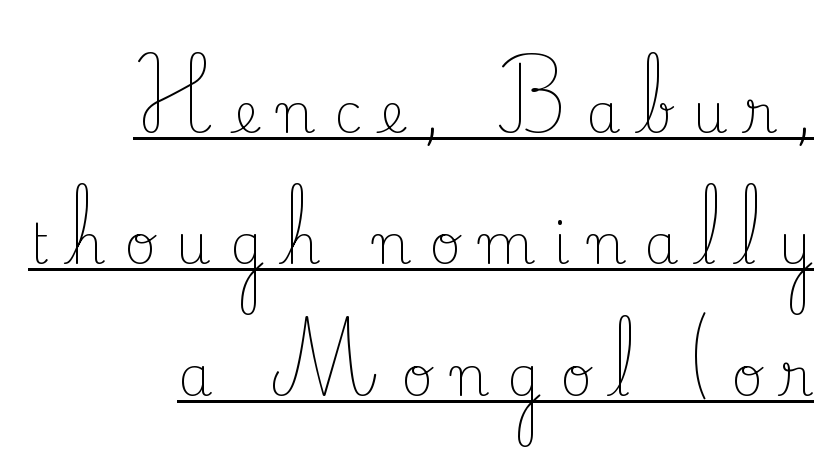
In terms of letterform style, serifs are clearly present. Caption: expanded tracking, letters set apart. Do the characters align in a grid? No, the font is proportional. The passage shown is underscored from start to finish. Think standard paragraph weight, or any step lighter than that.
